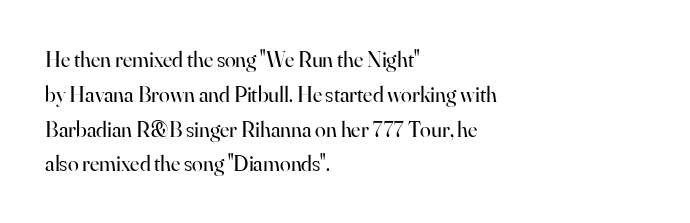
{"italic": "no", "bold": "no", "underline": "no", "align": "left", "line_spacing": "normal", "line_spacing_ratio": 1.58, "letter_spacing": "normal", "letter_spacing_em": 0.0, "glyph_px": 22}
